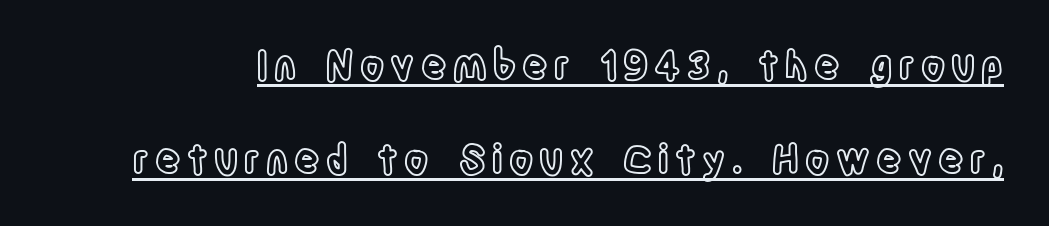
The image shows 39 px condensed type, upright; set loose line spacing (2.41x), underlined; a large x-height.
